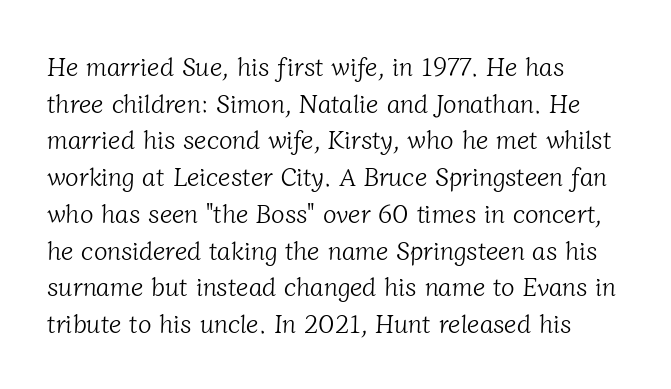
Honestly, the letter spacing is just normal — you wouldn't notice it. Ink coverage per letter is moderate at most. The lines in this sample share a left origin and differ only in where they stop. Is there much room between lines? A standard amount, neither cramped nor airy.
